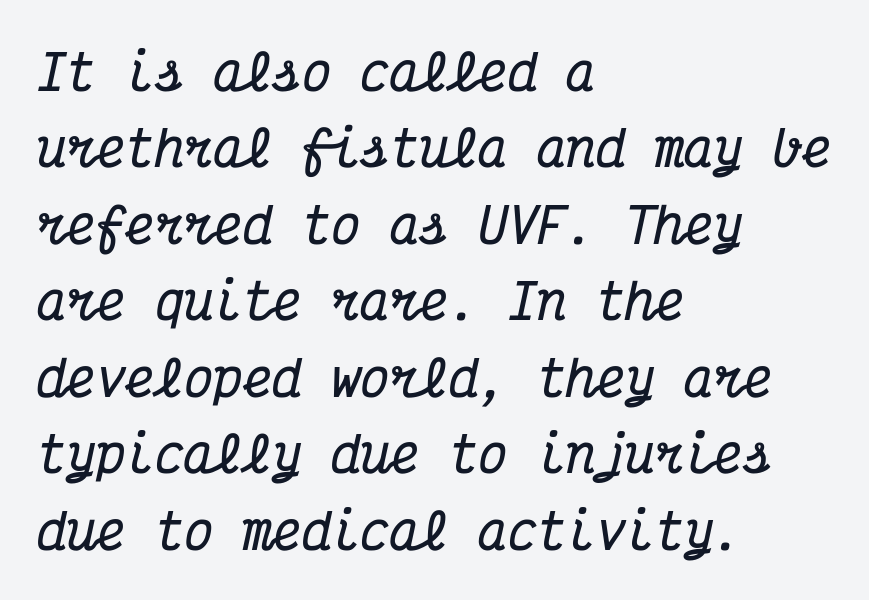
{"serif": "yes", "italic": "yes", "lean": "right", "slant_degrees": 12, "bold": "yes", "weight": "bold", "width": "condensed", "stroke_contrast": "medium", "x_height": "medium", "monospaced": "yes", "underline": "no", "align": "left", "line_spacing": "normal", "line_spacing_ratio": 1.56, "letter_spacing": "normal", "letter_spacing_em": 0.0, "glyph_px": 49}
